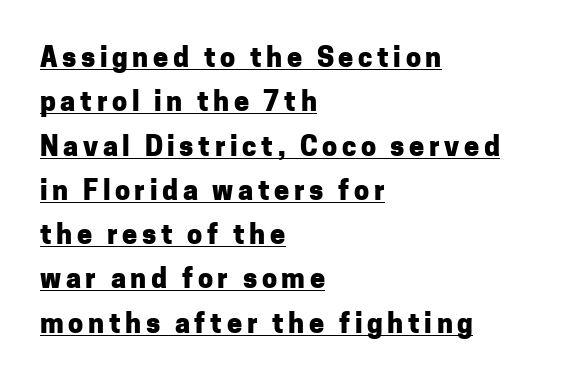
The passage shown is underscored from start to finish. Look at the stroke-to-counter ratio: heavy, a bold. Typeset ragged right — the left edge is the straight one. Evenly set lines give the paragraph a standard silhouette.
